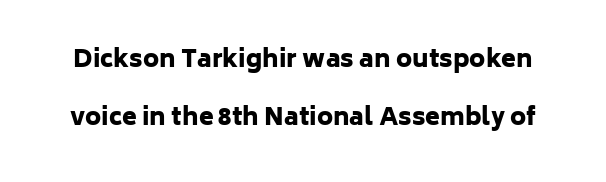
Q: Is the text bold? A: Yes.
Q: Is the text italic (slanted)? A: No, it is upright.
Q: Is the text underlined? A: No.
Q: Is the spacing between letters normal or unusually wide? A: Normal.
Q: Is the spacing between lines tight, normal or loose? A: Loose.
